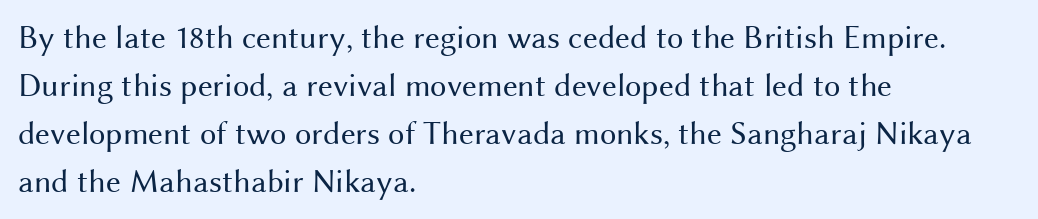
Notice how descenders clear the ascenders below comfortably — that's standard leading. Looks like regular typesetting: each glyph gets only the width it needs. The type sits square on the baseline with zero lean. Tracking value appears to be zero — textbook default spacing. Plain, unruled lines of type. This is sans-serif lettering, the kind often seen on screens and signage.
